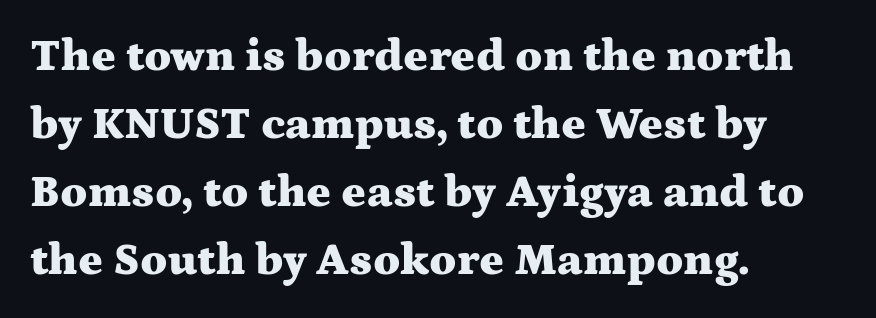
The image shows 46 px heavy, wide serif type, upright; set left-aligned, normal line spacing (1.48x), normal letter spacing, not underlined; medium stroke contrast and a medium x-height.
